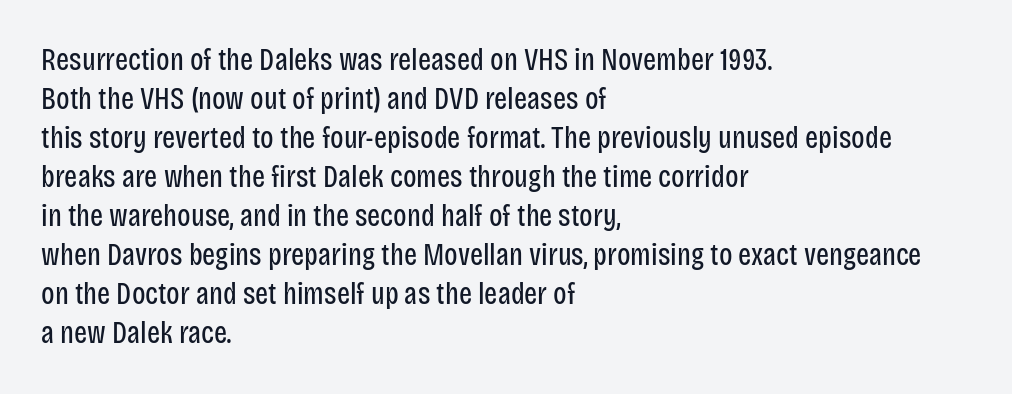
Q: Is the text bold? A: No.
Q: Is the text italic (slanted)? A: No, it is upright.
Q: Is the typeface a serif or a sans-serif typeface? A: Sans-serif.
Q: Is the text underlined? A: No.
Q: How is the paragraph aligned? A: Left-aligned.
Q: Is the spacing between letters normal or unusually wide? A: Normal.
Q: Is the spacing between lines tight, normal or loose? A: Normal.
Q: Width (condensed, normal, or wide)? A: Condensed.
Q: Stroke contrast? A: Low.
Q: x-height? A: Large.
Q: Monospaced? A: No.
